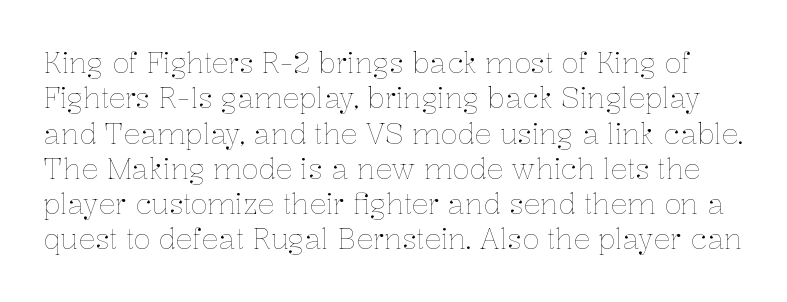
Is the letter spacing exaggerated? No — it looks like the ordinary default. Summary of vertical rhythm: regular, with standard interline spacing. Varying glyph widths throughout — classic text-font behaviour. Rule under the text: the space is simply empty.
